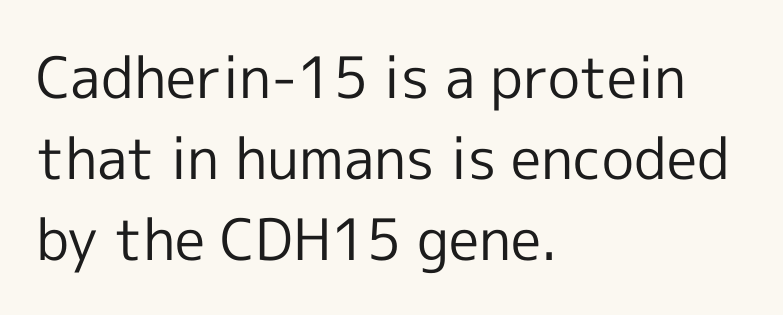
Nope, not italic — everything's standing straight. This sample uses a sans-serif face. Casual observation: everything's shoved over to the left. You could not count columns in this text — the font is proportionally spaced.
